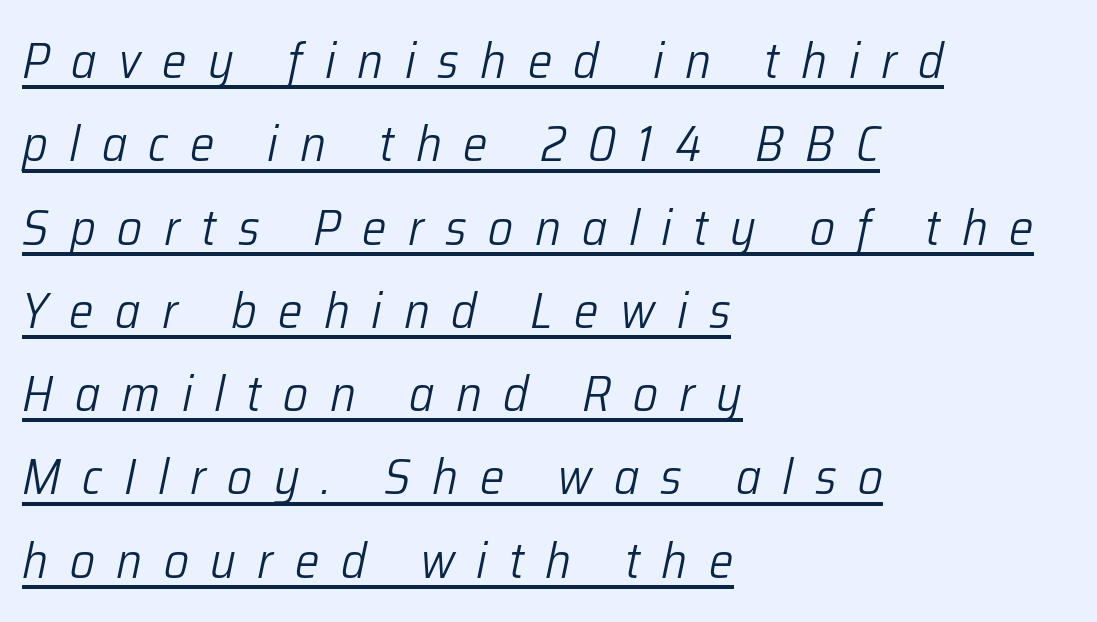
The image shows 49 px light type, italic (leaning right); set left-aligned, normal line spacing (1.7x), unusually wide letter spacing (+0.44 em), underlined; low stroke contrast and a medium x-height.
